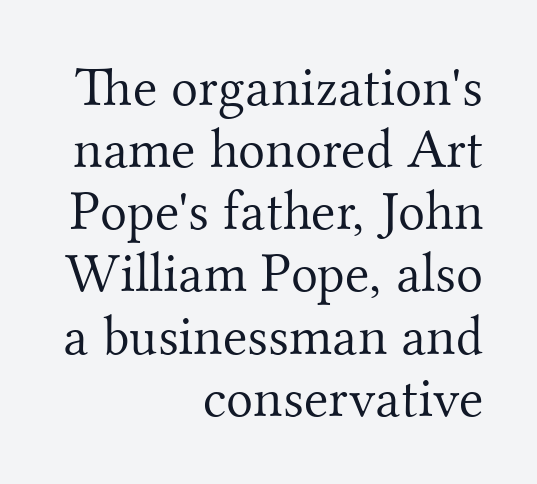
Q: Is the text bold? A: No.
Q: Is the text italic (slanted)? A: No, it is upright.
Q: Is the typeface a serif or a sans-serif typeface? A: Serif.
Q: Is the text underlined? A: No.
Q: How is the paragraph aligned? A: Right-aligned.
Q: Is the spacing between letters normal or unusually wide? A: Normal.
Q: Is the spacing between lines tight, normal or loose? A: Tight.
Q: Width (condensed, normal, or wide)? A: Normal.
Q: Stroke contrast? A: Medium.
Q: x-height? A: Small.
Q: Monospaced? A: No.
